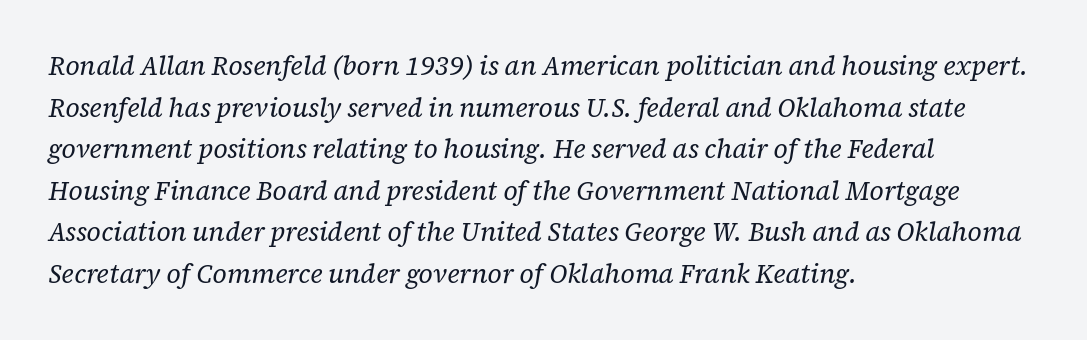
In terms of leading, this rendering sits right in the middle. Words appear dense and cohesive because spacing is normal. The glyphs are unaccompanied by any horizontal stroke below them. The face used here has a pronounced slope to its letters.
